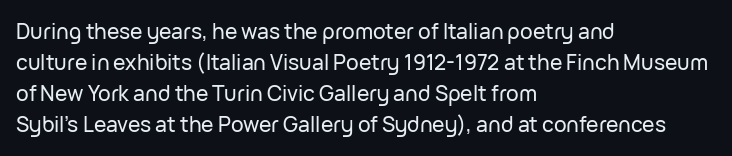
Does the copy run flush right? No — it runs flush left. The specimen reads as upright at a glance. Between one letter and the next there's only the usual sliver of space. The designer left line spacing at the default.
